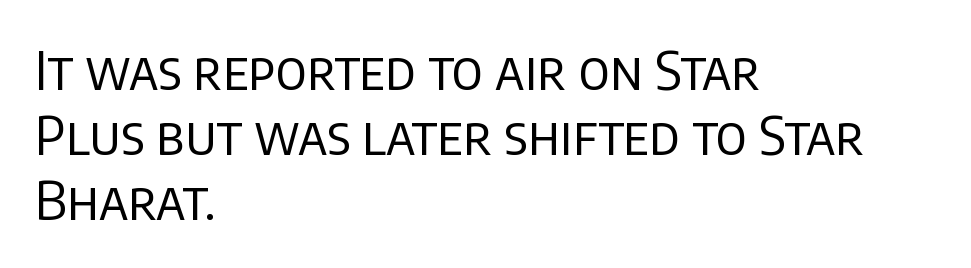
{"serif": "no", "italic": "no", "bold": "no", "weight": "regular", "width": "normal", "stroke_contrast": "low", "x_height": "large", "monospaced": "no", "underline": "no", "align": "left", "line_spacing_ratio": 1.23, "letter_spacing": "normal", "letter_spacing_em": 0.0, "glyph_px": 53}
